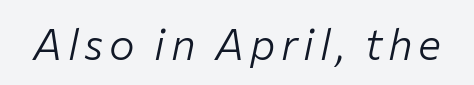
The image shows 43 px light type, italic (leaning right); set not underlined; low stroke contrast and a medium x-height.
